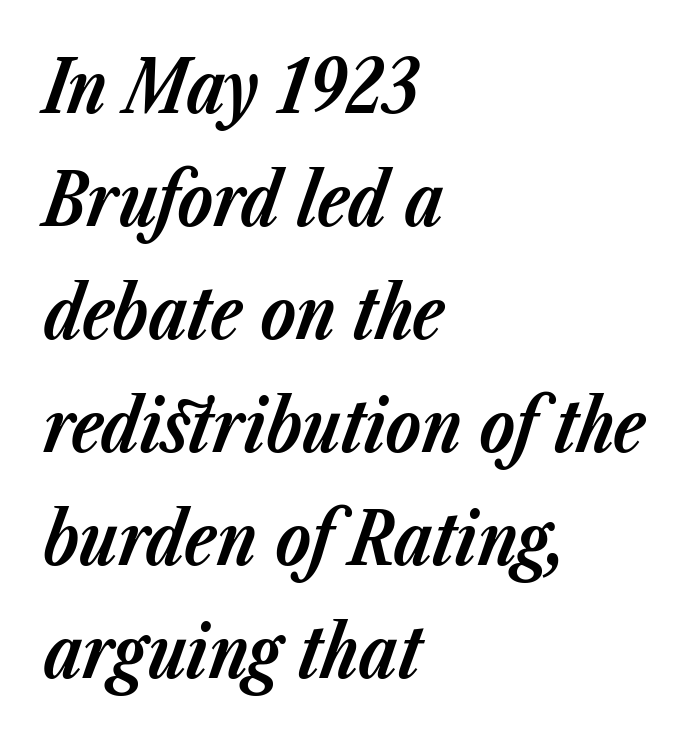
{"italic": "yes", "lean": "right", "slant_degrees": 23, "bold": "yes", "weight": "bold", "width": "normal", "stroke_contrast": "low", "x_height": "medium", "monospaced": "no", "underline": "no", "align": "left", "line_spacing": "normal", "line_spacing_ratio": 1.57, "letter_spacing": "normal", "letter_spacing_em": 0.0, "glyph_px": 72}
